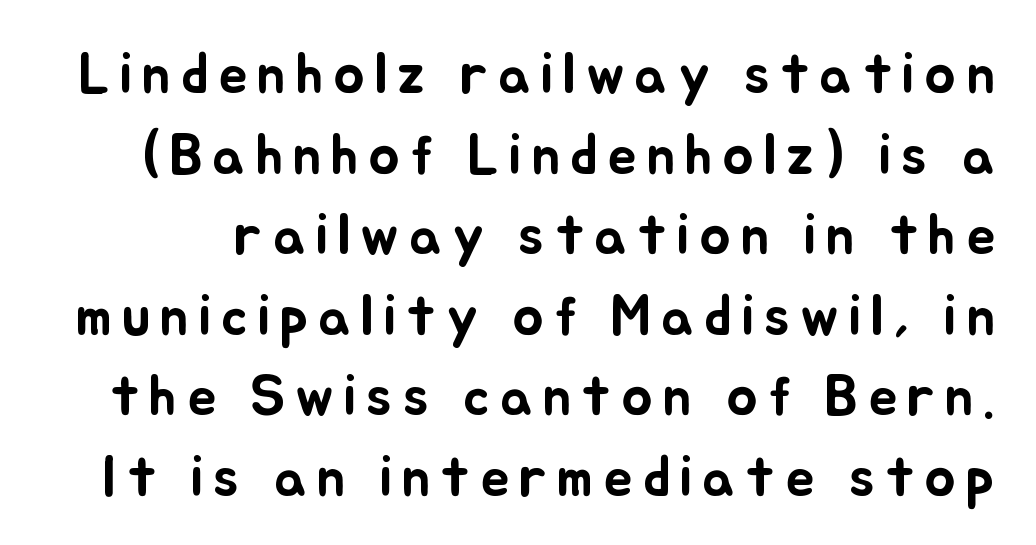
{"italic": "no", "width": "normal", "stroke_contrast": "low", "x_height": "small", "monospaced": "no", "underline": "no", "line_spacing": "normal", "line_spacing_ratio": 1.39, "glyph_px": 58}
